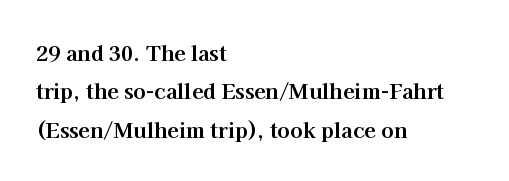
Q: Is the text bold? A: Yes.
Q: Is the text italic (slanted)? A: No, it is upright.
Q: Is the text underlined? A: No.
Q: How is the paragraph aligned? A: Left-aligned.
Q: Is the spacing between letters normal or unusually wide? A: Normal.
